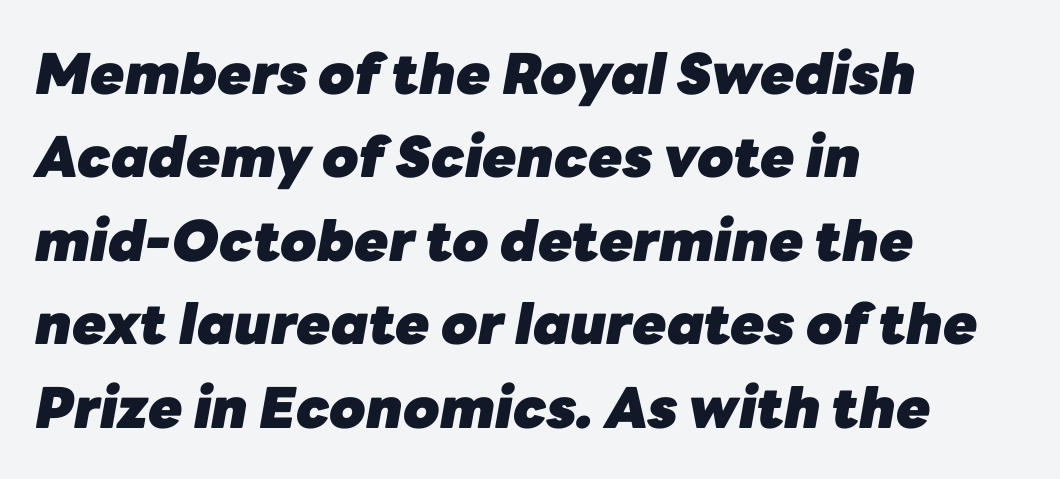
{"italic": "yes", "lean": "right", "slant_degrees": 10, "bold": "yes", "weight": "heavy", "width": "normal", "stroke_contrast": "low", "x_height": "medium", "monospaced": "no", "underline": "no", "align": "left", "line_spacing": "normal", "line_spacing_ratio": 1.49, "letter_spacing": "normal", "letter_spacing_em": 0.0, "glyph_px": 56}
